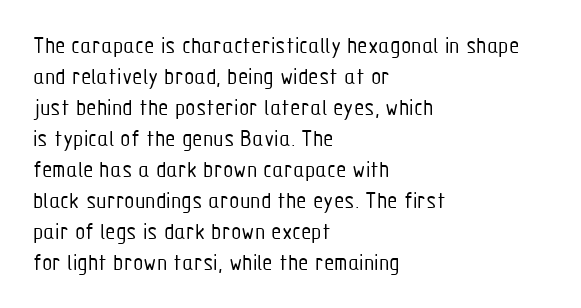
The image shows 24 px text type, upright; set left-aligned, normal line spacing (1.29x), normal letter spacing, not underlined.
